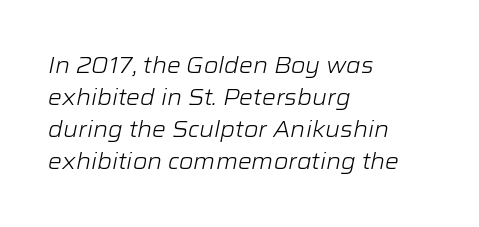
The image shows 22 px text type, italic (leaning right); set left-aligned, normal line spacing (1.45x), normal letter spacing, not underlined.
